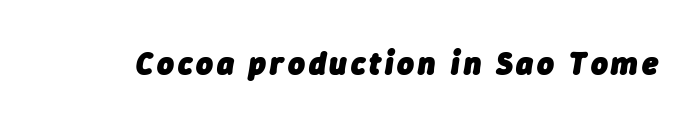
Note the varied advance widths — an 'i' is clearly narrower than an 'm'. Tall strokes in this sample are angled rather than plumb. These words are printed bold, with thick strokes throughout. Honestly, there is no underline to notice here at all.
